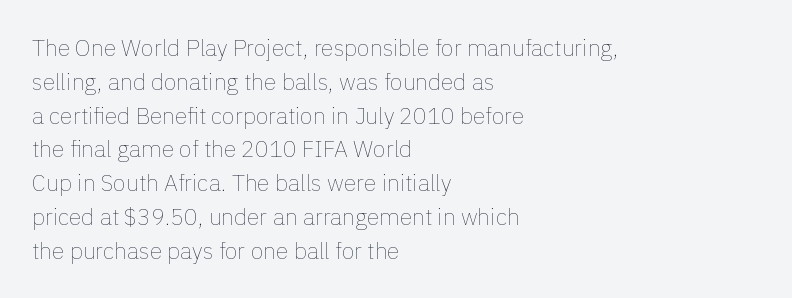
Q: Is the text bold? A: No.
Q: Is the text italic (slanted)? A: No, it is upright.
Q: Is the text underlined? A: No.
Q: How is the paragraph aligned? A: Left-aligned.
Q: Is the spacing between letters normal or unusually wide? A: Normal.
Q: Is the spacing between lines tight, normal or loose? A: Normal.
